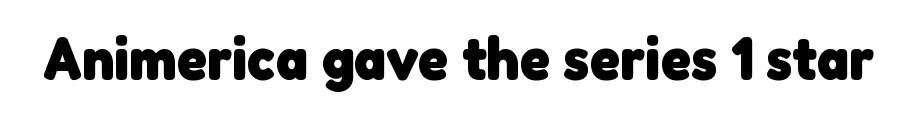
Tracking value appears to be zero — textbook default spacing. Note the varied advance widths — an 'i' is clearly narrower than an 'm'. Grotesque or geometric, the face here clearly has no serifs. In terms of weight, the rendering is a true, heavy bold. Letters rest on an invisible, unmarked baseline.
